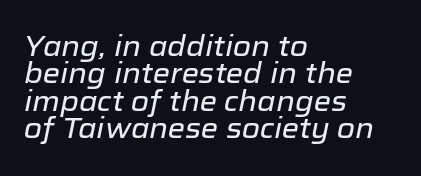
The image shows 28 px text type, italic (leaning right); set left-aligned, tight line spacing (0.98x), normal letter spacing, not underlined; low stroke contrast and a medium x-height.
